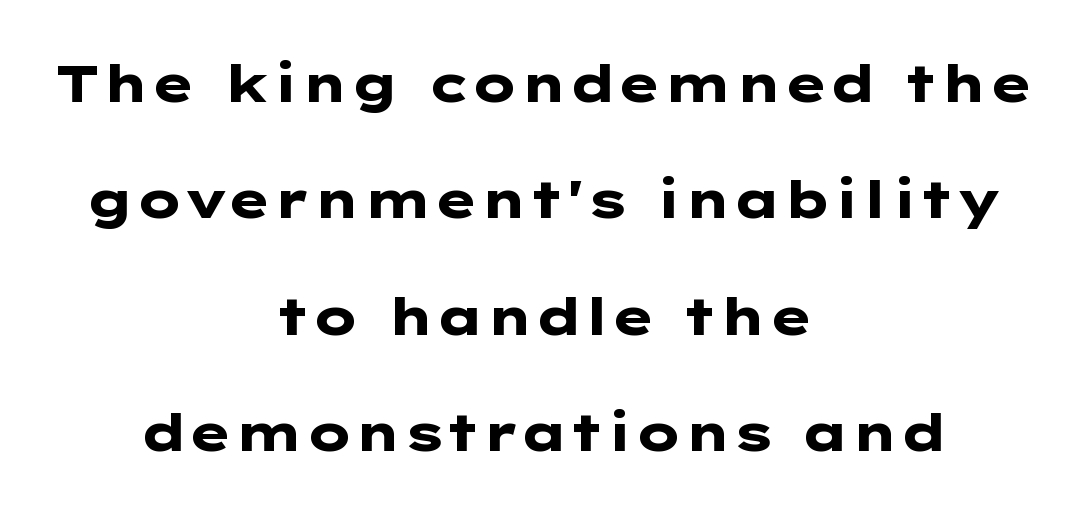
Q: Is the text bold? A: Yes.
Q: Is the text italic (slanted)? A: No, it is upright.
Q: Is the typeface a serif or a sans-serif typeface? A: Sans-serif.
Q: Is the text underlined? A: No.
Q: How is the paragraph aligned? A: Centered.
Q: Is the spacing between letters normal or unusually wide? A: Normal.
Q: Is the spacing between lines tight, normal or loose? A: Loose.
Q: Width (condensed, normal, or wide)? A: Wide.
Q: Stroke contrast? A: Low.
Q: x-height? A: Medium.
